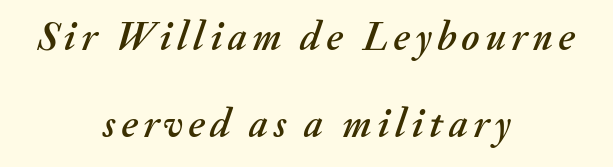
The image shows 41 px text type, italic (leaning right); set centered, loose line spacing (2.11x), not underlined; medium stroke contrast and a small x-height.
